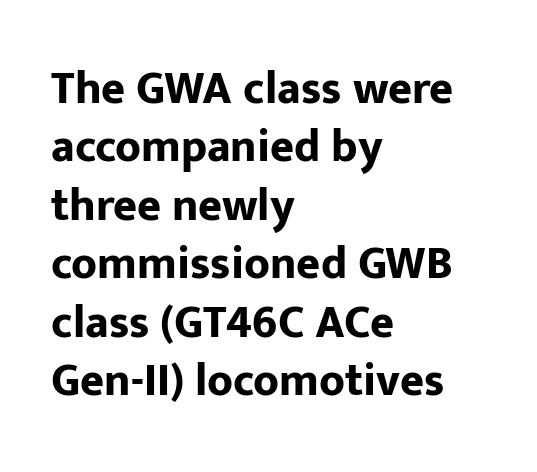
The image shows 46 px bold sans-serif type, upright; set left-aligned, normal line spacing (1.27x), normal letter spacing, not underlined; low stroke contrast and a medium x-height.
